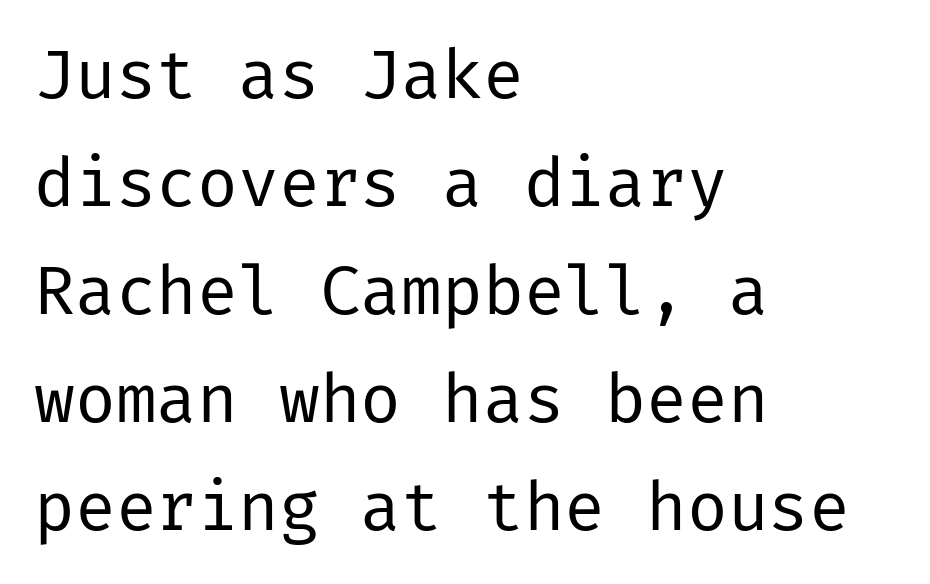
Each letter's strokes conclude bluntly, with no projecting serifs. The passage shown is not bold in any degree. Italic: no, the glyphs are upright roman. Type without underlining. The passage is arranged the way most books set body copy — flush left. Letter spacing: default.
